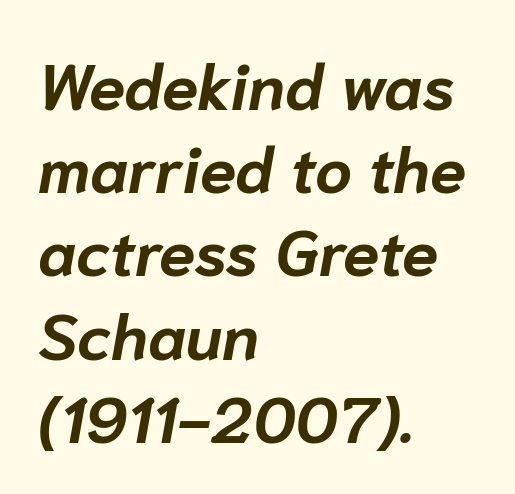
The image shows 65 px bold type, italic (leaning right); set left-aligned, normal line spacing (1.28x), normal letter spacing, not underlined; low stroke contrast and a medium x-height.
